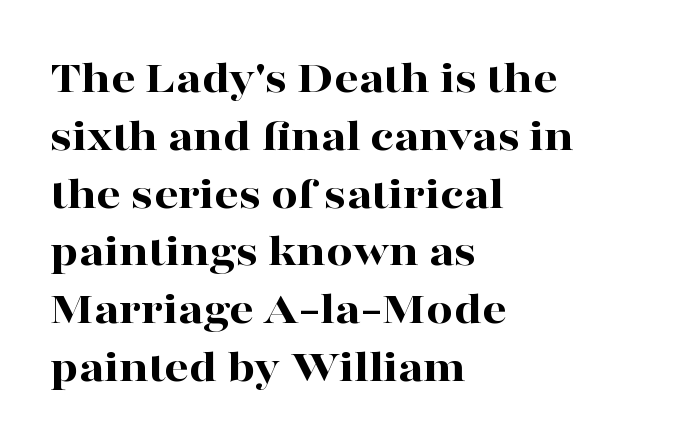
{"serif": "yes", "italic": "no", "bold": "yes", "weight": "bold", "width": "wide", "stroke_contrast": "high", "x_height": "medium", "monospaced": "no", "underline": "no", "align": "left", "line_spacing_ratio": 1.23, "letter_spacing": "normal", "letter_spacing_em": 0.0, "glyph_px": 47}
